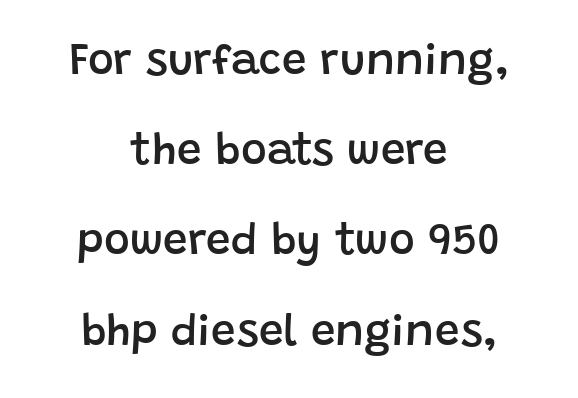
{"serif": "no", "italic": "no", "bold": "semi", "weight": "semibold", "width": "normal", "stroke_contrast": "low", "x_height": "large", "monospaced": "no", "underline": "no", "align": "center", "line_spacing": "loose", "line_spacing_ratio": 2.05, "letter_spacing": "normal", "letter_spacing_em": 0.0, "glyph_px": 44}
